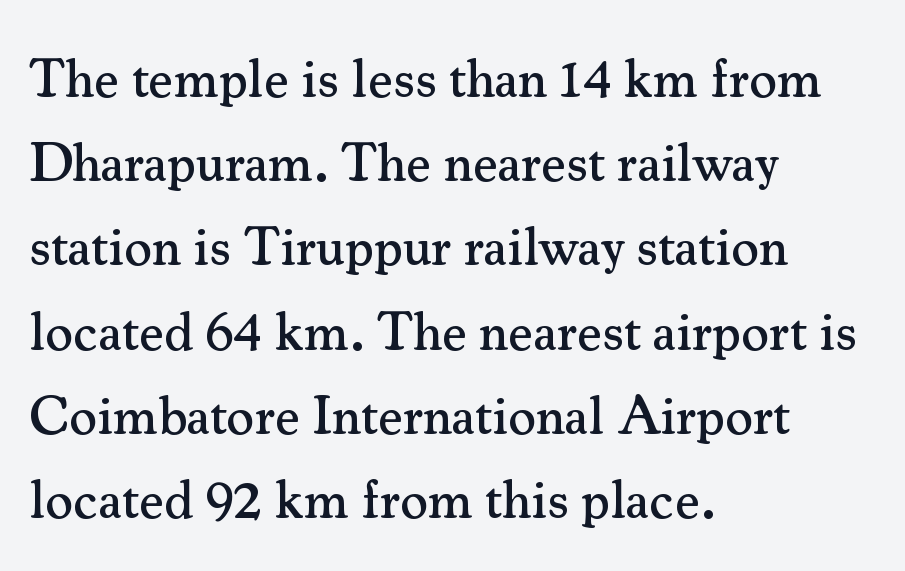
Q: Is the text italic (slanted)? A: No, it is upright.
Q: Is the typeface a serif or a sans-serif typeface? A: Serif.
Q: Is the text underlined? A: No.
Q: How is the paragraph aligned? A: Left-aligned.
Q: Is the spacing between letters normal or unusually wide? A: Normal.
Q: Is the spacing between lines tight, normal or loose? A: Normal.
Q: Width (condensed, normal, or wide)? A: Normal.
Q: Stroke contrast? A: Medium.
Q: x-height? A: Small.
Q: Monospaced? A: No.
